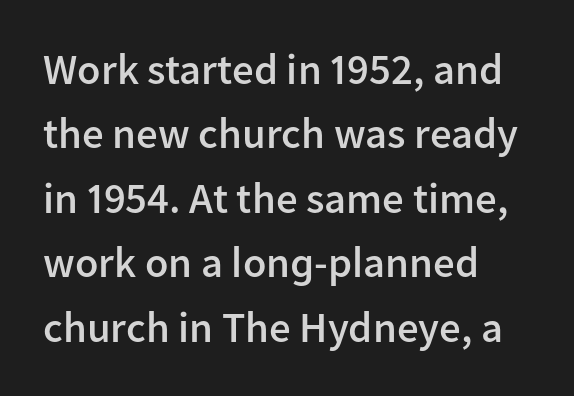
The zone under the glyphs is completely vacant. This block has exactly the height ordinary leading produces. Left-aligned paragraph, ragged on the right. The lettering stays uniformly vertical, giving the passage a roman look. Serifs: no, the terminals of the letterforms are clean.
